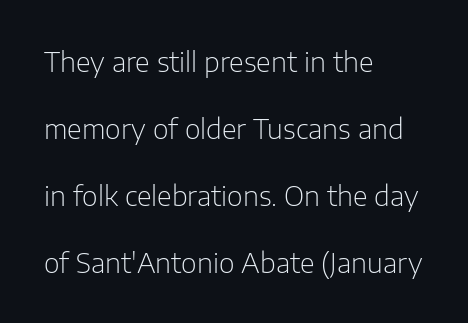
The font's upright variant was chosen for this text. These glyphs show unthickened strokes, regular width or finer. This sample uses plain, unmodified letter spacing. These lines are set flush left with a ragged right edge.
